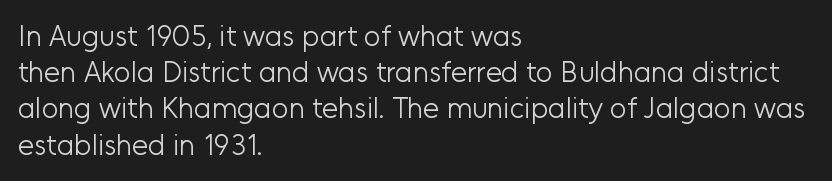
{"serif": "no", "italic": "no", "bold": "no", "weight": "light", "width": "normal", "stroke_contrast": "low", "x_height": "medium", "monospaced": "no", "underline": "no", "align": "left", "line_spacing": "normal", "line_spacing_ratio": 1.25, "letter_spacing": "normal", "letter_spacing_em": 0.0, "glyph_px": 29}
